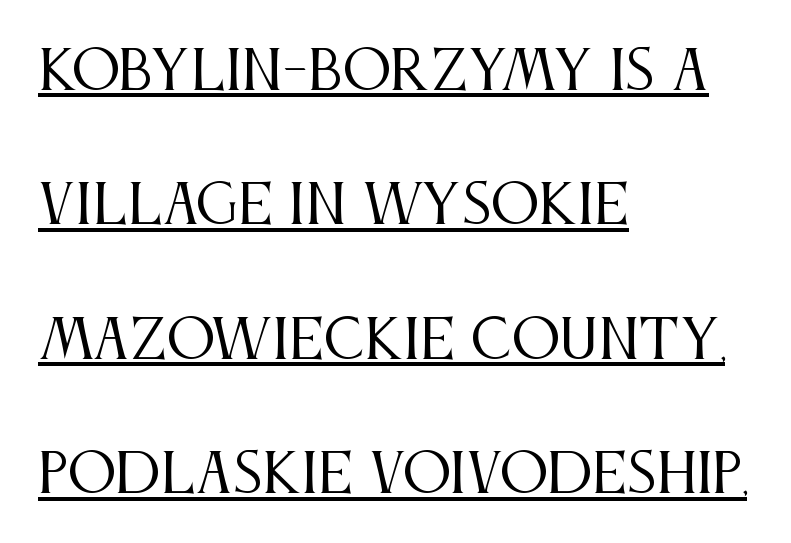
Visually the block forms a straight wall on the left and a jagged coastline on the right. Whoever set this chose breathing room over compactness in the vertical rhythm. Think of a printed novel: that variable character pitch is what you see here. Font category for this specimen: serif. The face used here is rendered with its standard letterfit.
